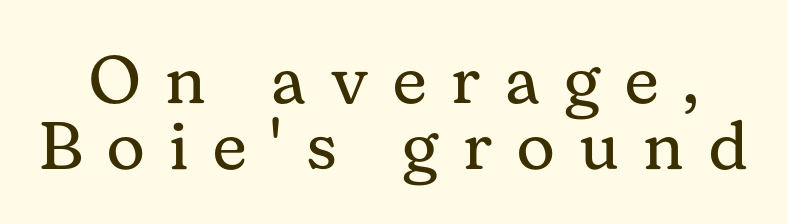
Q: Is the text bold? A: No.
Q: Is the text italic (slanted)? A: No, it is upright.
Q: Is the typeface a serif or a sans-serif typeface? A: Serif.
Q: Is the text underlined? A: No.
Q: Is the spacing between letters normal or unusually wide? A: Unusually wide.
Q: Is the spacing between lines tight, normal or loose? A: Tight.
Q: Width (condensed, normal, or wide)? A: Normal.
Q: Stroke contrast? A: Medium.
Q: x-height? A: Medium.
Q: Monospaced? A: No.
